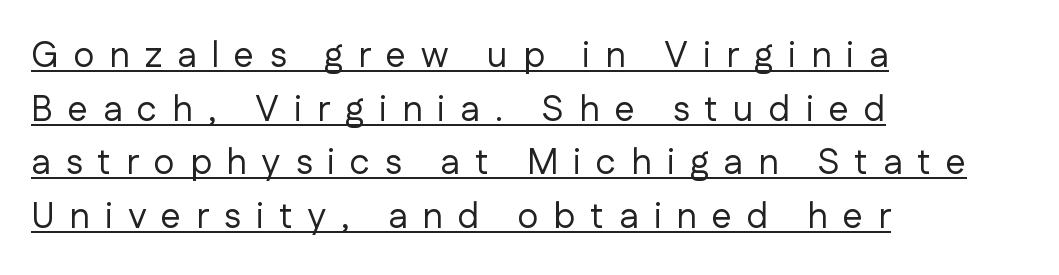
The specimen includes a rule beneath the text block's lines. Are there feet on the stems? There aren't — it's a sans. Varying glyph widths throughout — classic text-font behaviour. Honestly, the row spacing looks completely unremarkable. No italicization has been applied; the sample stays upright.
